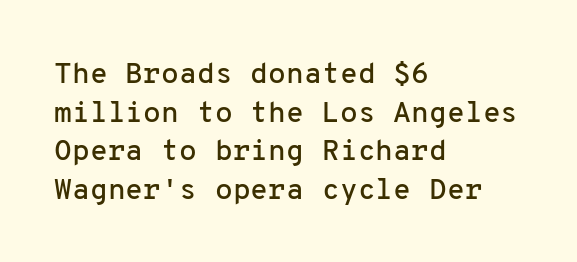
Q: Is the text italic (slanted)? A: No, it is upright.
Q: Is the typeface a serif or a sans-serif typeface? A: Sans-serif.
Q: Is the text underlined? A: No.
Q: How is the paragraph aligned? A: Left-aligned.
Q: Is the spacing between letters normal or unusually wide? A: Normal.
Q: Is the spacing between lines tight, normal or loose? A: Normal.
Q: Width (condensed, normal, or wide)? A: Normal.
Q: Stroke contrast? A: Low.
Q: x-height? A: Medium.
Q: Monospaced? A: Yes.
